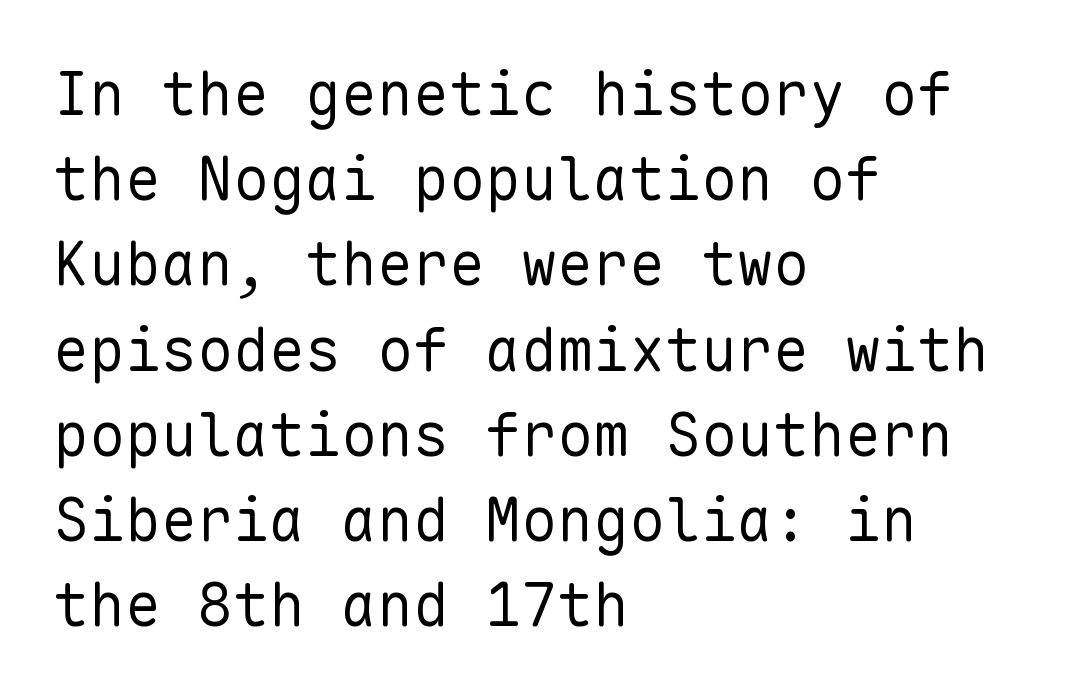
Q: Is the text bold? A: No.
Q: Is the text italic (slanted)? A: No, it is upright.
Q: Is the typeface a serif or a sans-serif typeface? A: Sans-serif.
Q: Is the text underlined? A: No.
Q: How is the paragraph aligned? A: Left-aligned.
Q: Is the spacing between letters normal or unusually wide? A: Normal.
Q: Is the spacing between lines tight, normal or loose? A: Normal.
Q: Width (condensed, normal, or wide)? A: Normal.
Q: Stroke contrast? A: Low.
Q: x-height? A: Medium.
Q: Monospaced? A: Yes.
